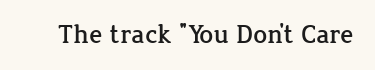
Q: Is the text italic (slanted)? A: No, it is upright.
Q: Is the text underlined? A: No.
Q: Is the spacing between letters normal or unusually wide? A: Normal.
